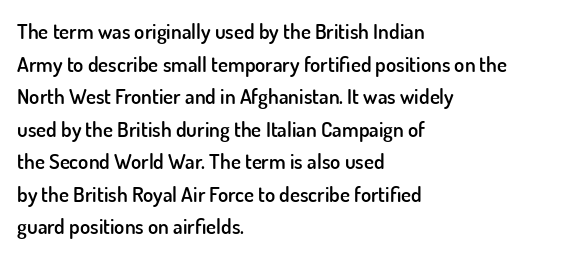
Q: Is the text bold? A: Semi-bold.
Q: Is the text italic (slanted)? A: No, it is upright.
Q: Is the text underlined? A: No.
Q: How is the paragraph aligned? A: Left-aligned.
Q: Is the spacing between letters normal or unusually wide? A: Normal.
Q: Is the spacing between lines tight, normal or loose? A: Normal.
